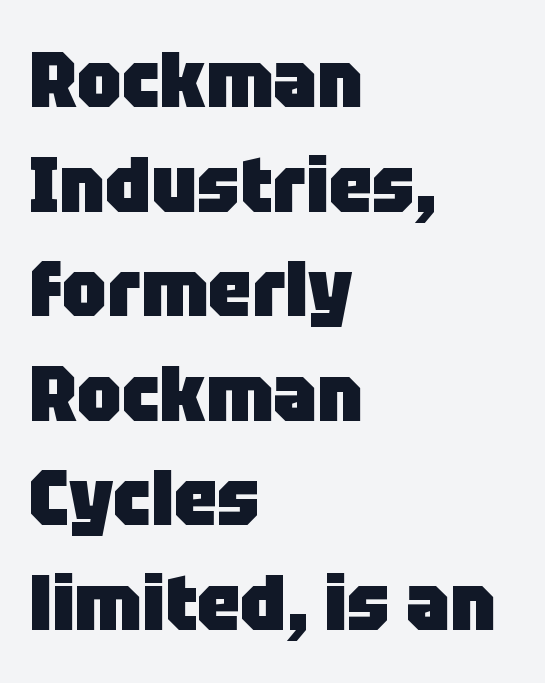
The image shows 78 px heavy sans-serif type, upright; set left-aligned, normal line spacing (1.34x), normal letter spacing, not underlined; low stroke contrast and a large x-height.
